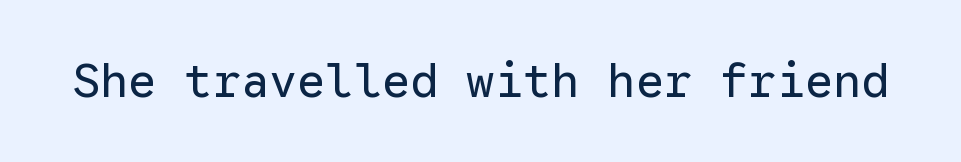
Q: Is the text bold? A: No.
Q: Is the text italic (slanted)? A: No, it is upright.
Q: Is the typeface a serif or a sans-serif typeface? A: Sans-serif.
Q: Is the text underlined? A: No.
Q: Is the spacing between letters normal or unusually wide? A: Normal.
Q: Width (condensed, normal, or wide)? A: Normal.
Q: Stroke contrast? A: Low.
Q: x-height? A: Medium.
Q: Monospaced? A: Yes.
